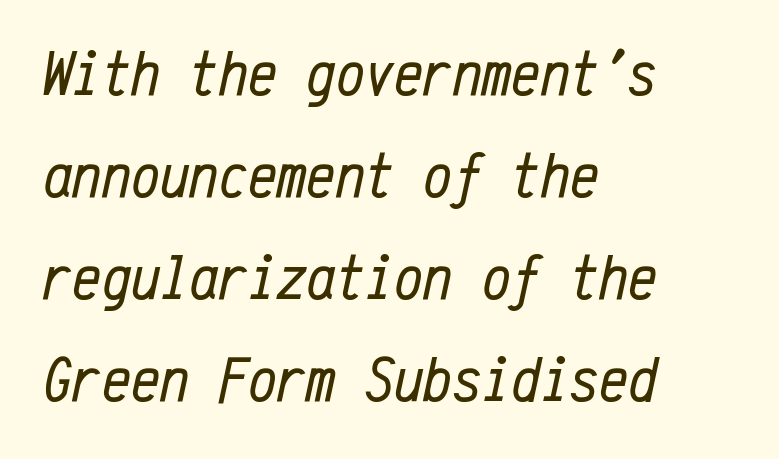
The image shows 65 px regular-weight, condensed type, italic (leaning right), monospaced; set left-aligned, normal line spacing (1.57x), normal letter spacing, not underlined; low stroke contrast and a medium x-height.
